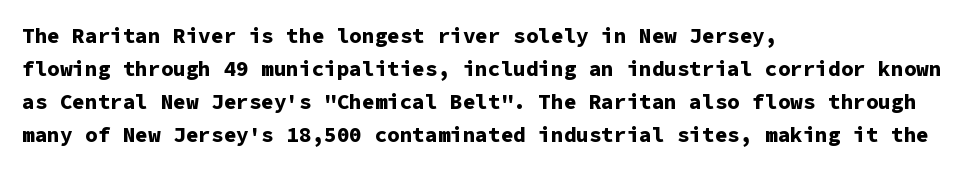
The sample has been set heavy, in full bold. Any mark beneath the type? The region is blank. The ragged edge is on the right, which tells us the setting is flush left. This sample uses plain, unmodified letter spacing. Posture: vertical. Does the leading feel generous? No, just average.
